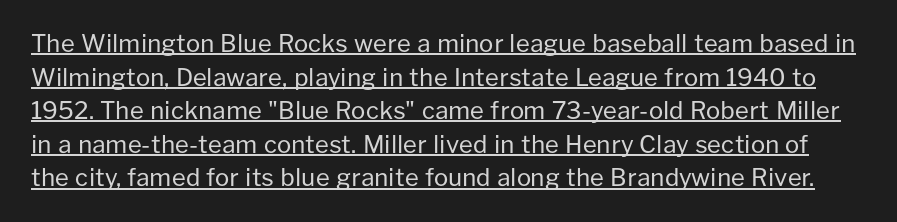
{"italic": "no", "bold": "no", "underline": "yes", "line_spacing": "normal", "line_spacing_ratio": 1.4, "letter_spacing": "normal", "letter_spacing_em": 0.0, "glyph_px": 24}
